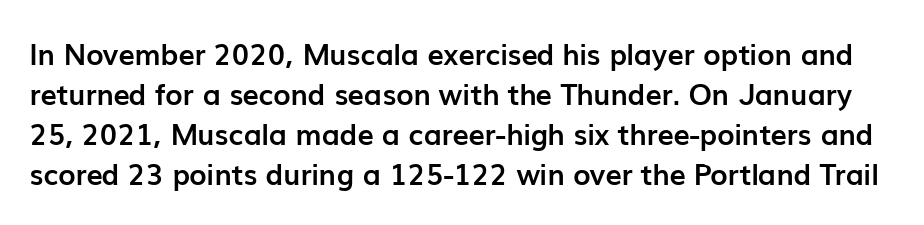
These lines sit exactly where default settings would place them. A typesetter would call this proportional, since set widths differ per character. Honestly, the letter spacing is just normal — you wouldn't notice it. Chunky letters — that's bold for sure.
